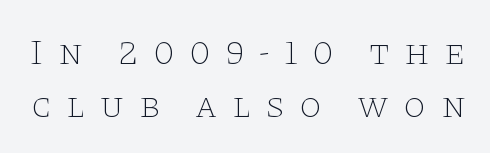
Q: Is the text bold? A: No.
Q: Is the text italic (slanted)? A: No, it is upright.
Q: Is the typeface a serif or a sans-serif typeface? A: Serif.
Q: Is the text underlined? A: No.
Q: Is the spacing between letters normal or unusually wide? A: Unusually wide.
Q: Is the spacing between lines tight, normal or loose? A: Normal.
Q: Width (condensed, normal, or wide)? A: Wide.
Q: Stroke contrast? A: Low.
Q: x-height? A: Large.
Q: Monospaced? A: No.
